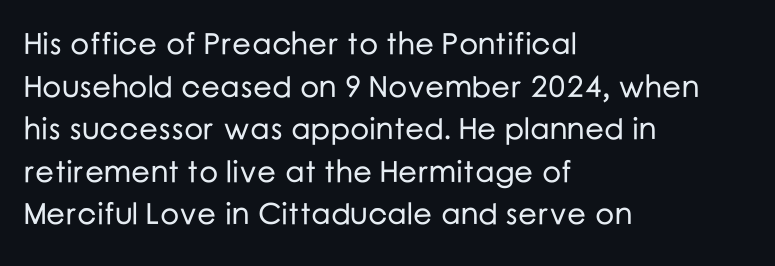
{"serif": "no", "italic": "no", "width": "normal", "stroke_contrast": "low", "x_height": "medium", "monospaced": "no", "underline": "no", "align": "left", "line_spacing": "normal", "line_spacing_ratio": 1.42, "letter_spacing": "normal", "letter_spacing_em": 0.0, "glyph_px": 30}
